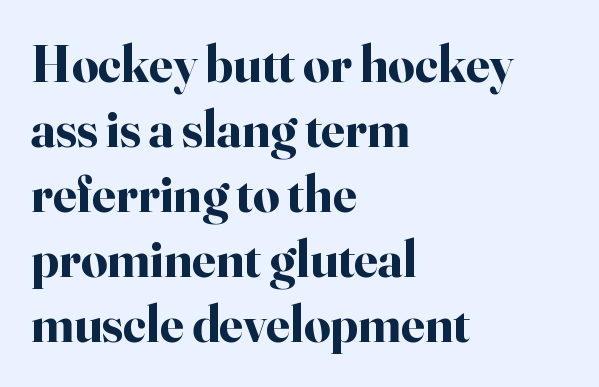
The image shows 52 px bold serif type, upright; set left-aligned, normal line spacing (1.25x), normal letter spacing, not underlined; high stroke contrast and a small x-height.
